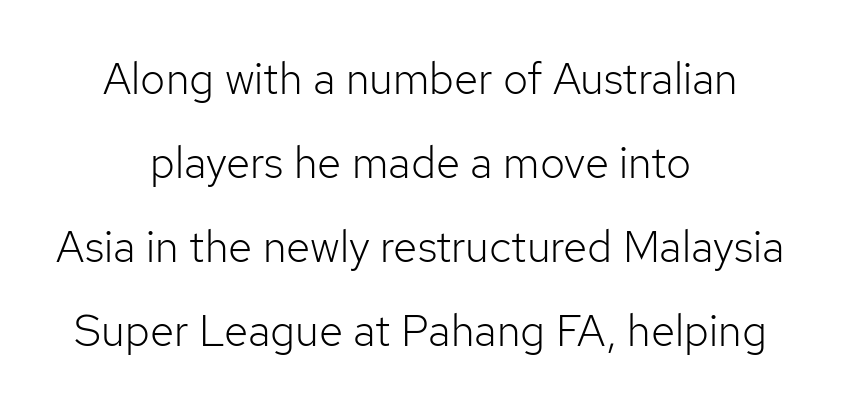
The image shows 44 px light sans-serif type, upright; set centered, loose line spacing (1.91x), normal letter spacing, not underlined; low stroke contrast and a medium x-height.
